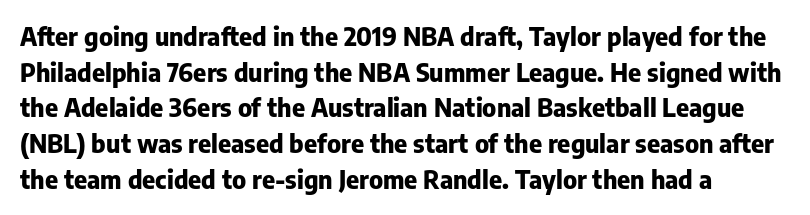
This rendering leaves character spacing at its baseline value. Any mark beneath the type? The region is blank. This is roman type, the default non-slanted kind. Pretty heavy lettering here — definitely bold. Notice how descenders clear the ascenders below comfortably — that's standard leading. All the whitespace from short lines collects on the right.
